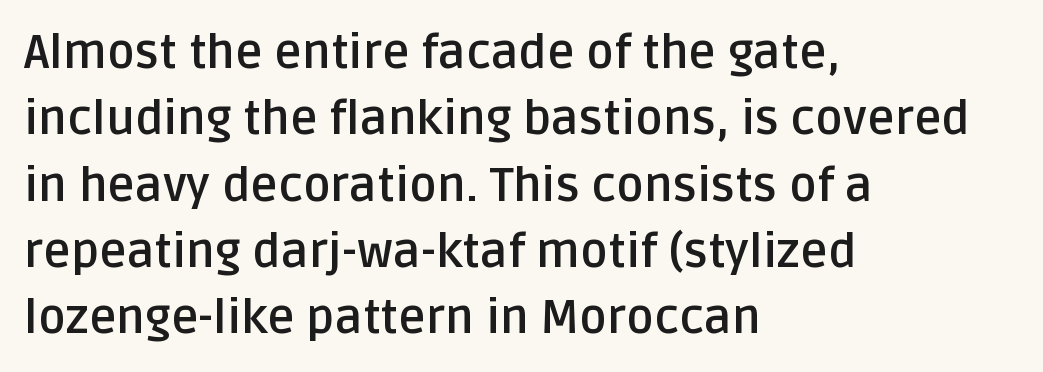
The image shows 47 px semibold sans-serif type, upright; set left-aligned, normal line spacing (1.41x), normal letter spacing, not underlined; low stroke contrast and a large x-height.
